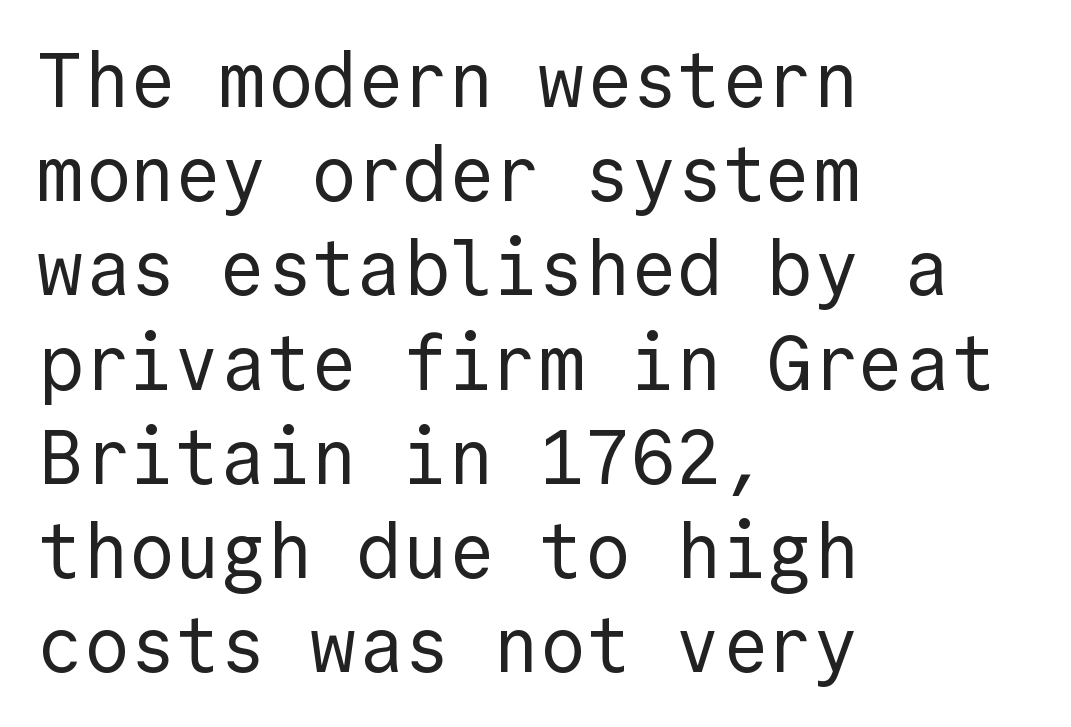
Q: Is the text bold? A: No.
Q: Is the text italic (slanted)? A: No, it is upright.
Q: Is the typeface a serif or a sans-serif typeface? A: Sans-serif.
Q: Is the text underlined? A: No.
Q: How is the paragraph aligned? A: Left-aligned.
Q: Is the spacing between letters normal or unusually wide? A: Normal.
Q: Width (condensed, normal, or wide)? A: Normal.
Q: x-height? A: Medium.
Q: Monospaced? A: Yes.
